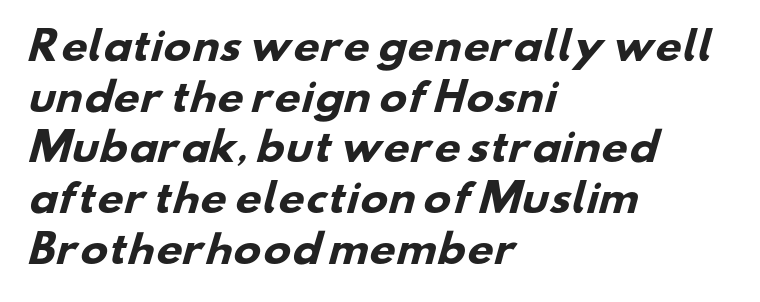
{"serif": "no", "bold": "yes", "weight": "heavy", "width": "wide", "stroke_contrast": "low", "x_height": "small", "monospaced": "no", "underline": "no", "align": "left", "line_spacing": "normal", "line_spacing_ratio": 1.37, "letter_spacing": "normal", "letter_spacing_em": 0.0, "glyph_px": 37}
